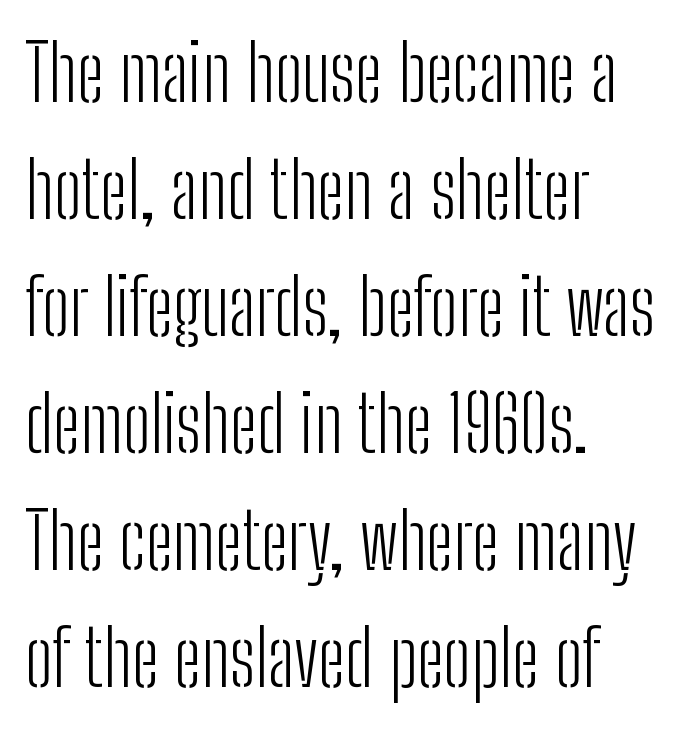
Is the letter spacing exaggerated? No — it looks like the ordinary default. Think of a printed novel: that variable character pitch is what you see here. Is the block centered? No — it sits flush against the left margin. The passage shown is not bold in any degree. Anything drawn beneath the words? Only blank space.
